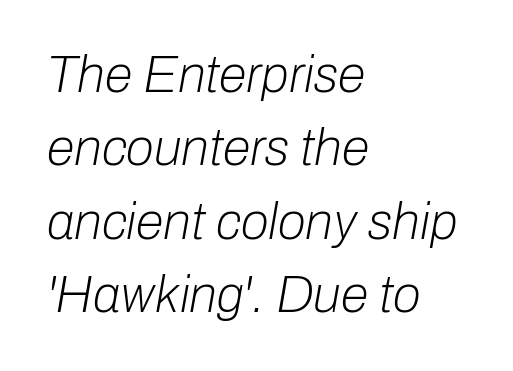
The image shows 51 px light type, italic (leaning right); set left-aligned, normal line spacing (1.44x), normal letter spacing, not underlined; low stroke contrast and a medium x-height.
